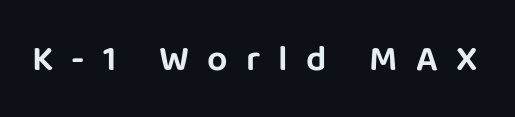
The image shows 36 px sans-serif type, upright; set unusually wide letter spacing (+0.5 em), not underlined; low stroke contrast and a large x-height.
